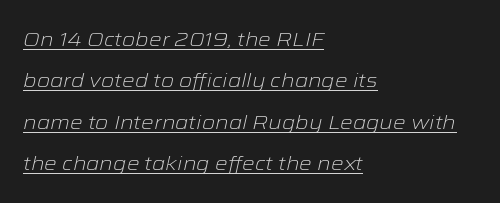
The image shows 20 px text type, italic (leaning right); set left-aligned, loose line spacing (2.07x), normal letter spacing, underlined.
